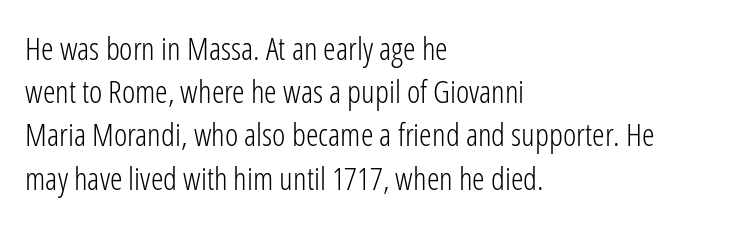
On a weight scale, this lands at 450 or below. Think of a printed novel: that variable character pitch is what you see here. A typesetter would call this zero additional tracking. Is there much room between lines? A standard amount, neither cramped nor airy. In terms of posture, this sample is upright.
